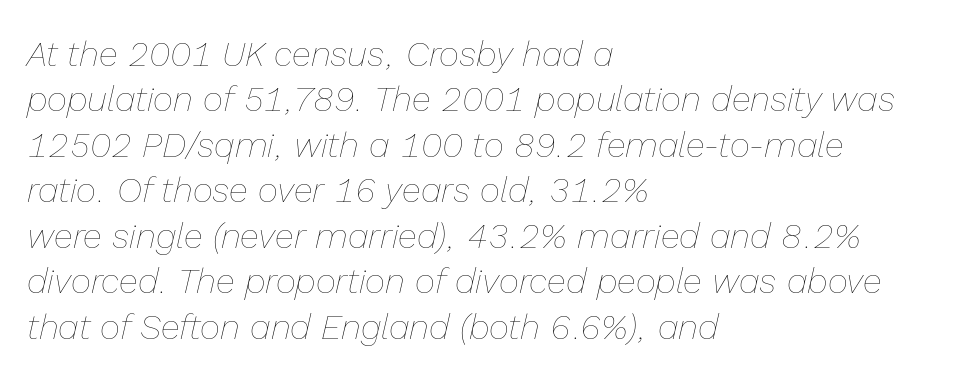
The image shows 35 px thin type, italic (leaning right); set left-aligned, normal line spacing (1.3x), normal letter spacing, not underlined; low stroke contrast and a medium x-height.
